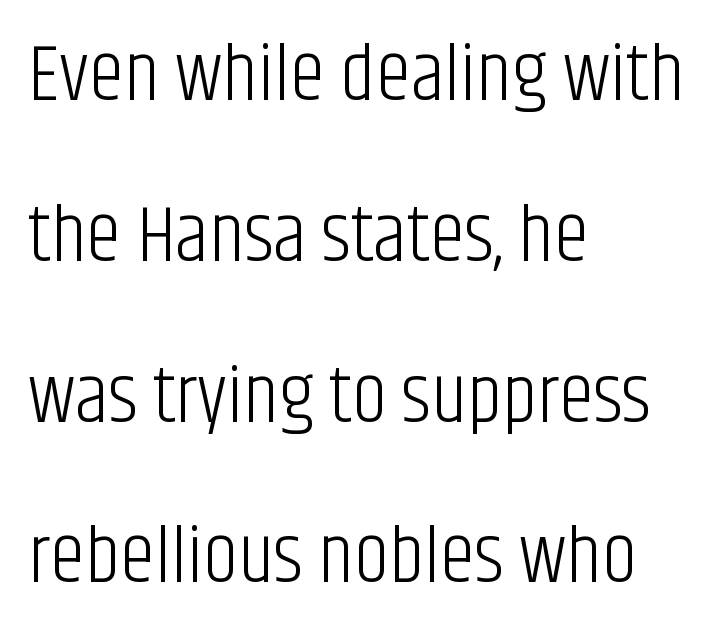
{"serif": "no", "italic": "no", "bold": "no", "weight": "light", "width": "condensed", "stroke_contrast": "low", "x_height": "large", "monospaced": "no", "underline": "no", "align": "left", "line_spacing": "loose", "line_spacing_ratio": 2.01, "letter_spacing": "normal", "letter_spacing_em": 0.0, "glyph_px": 80}
